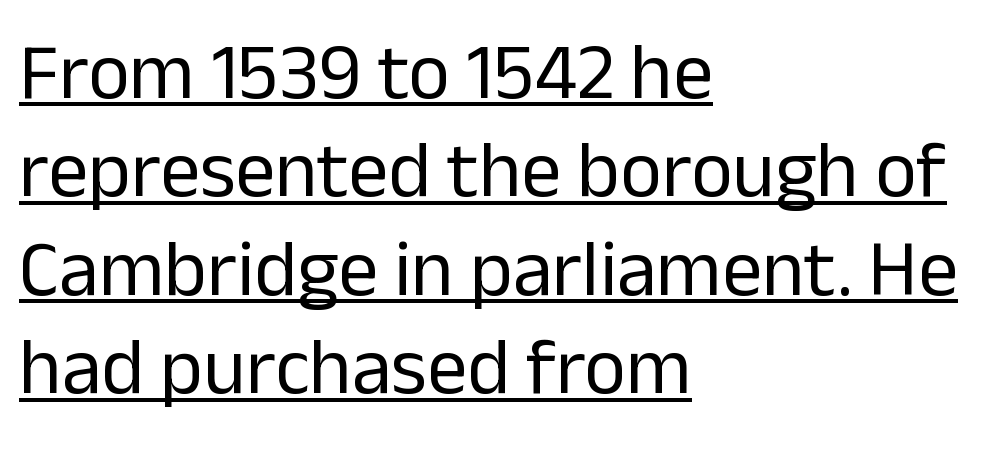
The image shows 80 px regular-weight sans-serif type, upright; set left-aligned, line spacing 1.23x, normal letter spacing, underlined; low stroke contrast and a medium x-height.
